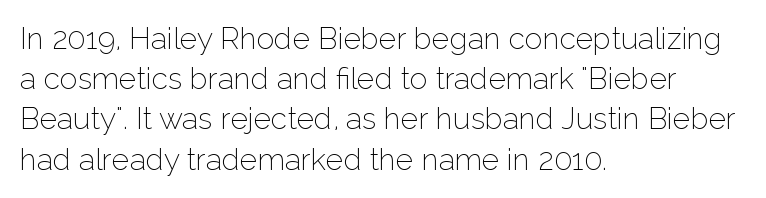
{"serif": "no", "italic": "no", "bold": "no", "weight": "thin", "width": "normal", "stroke_contrast": "low", "x_height": "medium", "monospaced": "no", "underline": "no", "align": "left", "line_spacing": "normal", "line_spacing_ratio": 1.34, "letter_spacing": "normal", "letter_spacing_em": 0.0, "glyph_px": 30}
